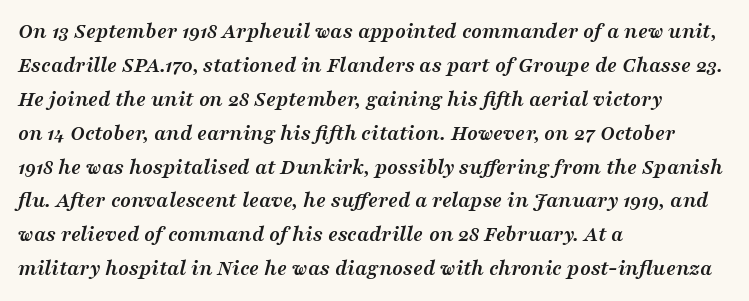
The rendering uses a bold face; every stroke is thick and dark. Honestly, there is no underline to notice here at all. When letters slant like this, we call the style italic. The lines in this sample share a left origin and differ only in where they stop. Regular leading. The rendering keeps characters at their native spacing.
